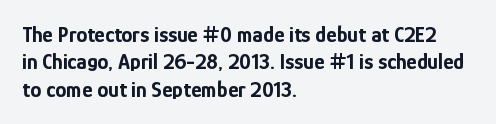
Chunky letters — that's bold for sure. Caption: standard tracking, unaltered. Descenders are the only things crossing below the line. Typeset ragged right — the left edge is the straight one. The letters stand upright; this is a roman face.
